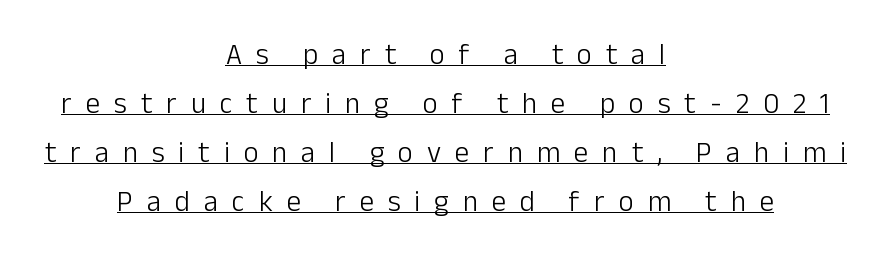
The image shows 29 px light sans-serif type, upright; set centered, normal line spacing (1.69x), unusually wide letter spacing (+0.48 em), underlined; low stroke contrast and a medium x-height.
